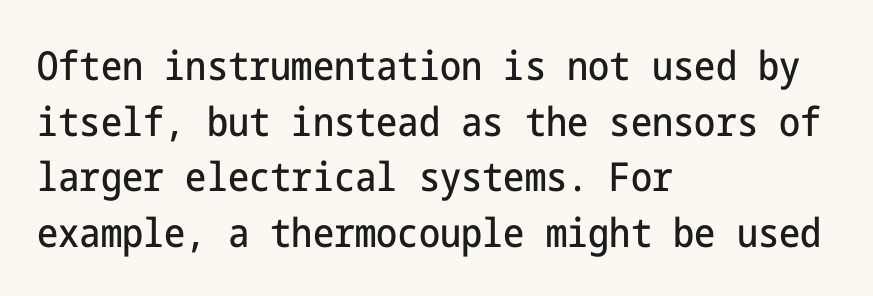
The image shows 40 px condensed sans-serif type, upright; set left-aligned, normal line spacing (1.39x), normal letter spacing, not underlined; low stroke contrast and a medium x-height.
